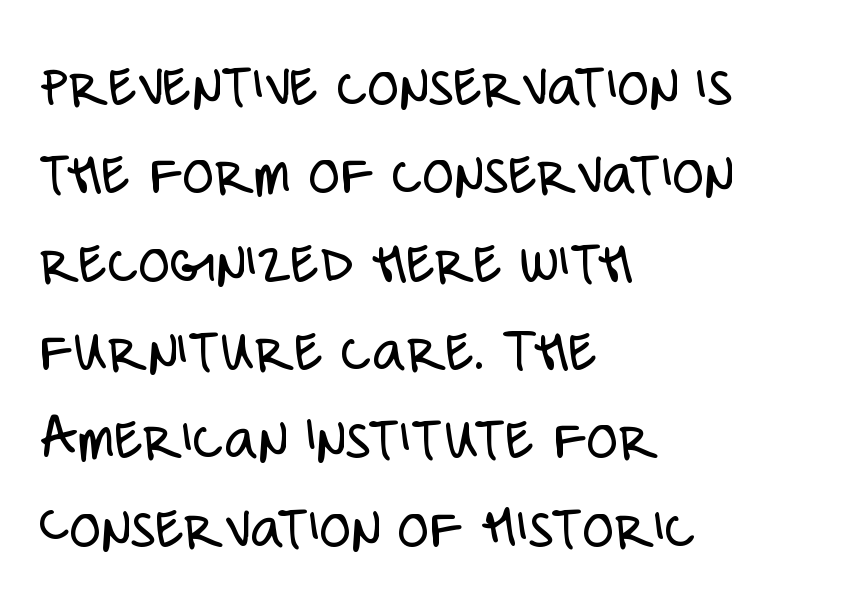
The gap between lines stays unmarked. Line starts are locked; line ends wander. Examine the stroke ends and you'll find no serifs. If you drew a line through each stem, it would be perfectly vertical.
